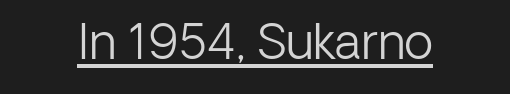
Check where the strokes stop: nothing finishes them off — pure sans. Weight: not bold — regular or lighter. You could not count columns in this text — the font is proportionally spaced. Every character sits straight up, as roman type does. A rule runs beneath these lines of type. Words appear dense and cohesive because spacing is normal.
